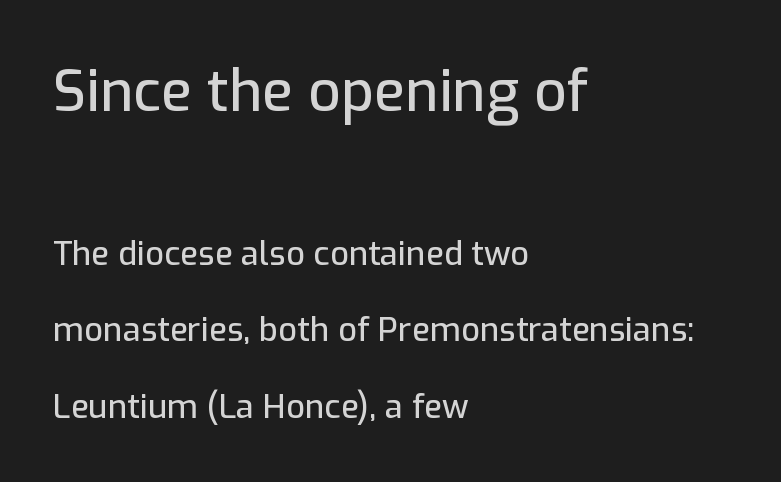
Q: Is the text italic (slanted)? A: No, it is upright.
Q: Is the typeface a serif or a sans-serif typeface? A: Sans-serif.
Q: Is the text underlined? A: No.
Q: How is the paragraph aligned? A: Left-aligned.
Q: Is the spacing between letters normal or unusually wide? A: Normal.
Q: Is the spacing between lines tight, normal or loose? A: Loose.
Q: Which block of text is set in a larger size, the first (top) or the second (bottom)? A: The first (top) one.
Q: Width (condensed, normal, or wide)? A: Normal.
Q: Stroke contrast? A: Low.
Q: x-height? A: Medium.
Q: Monospaced? A: No.
